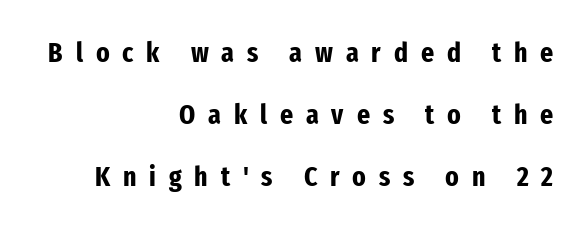
The image shows 28 px bold, condensed sans-serif type, upright; set right-aligned, loose line spacing (2.22x), unusually wide letter spacing (+0.46 em), not underlined; low stroke contrast and a medium x-height.
